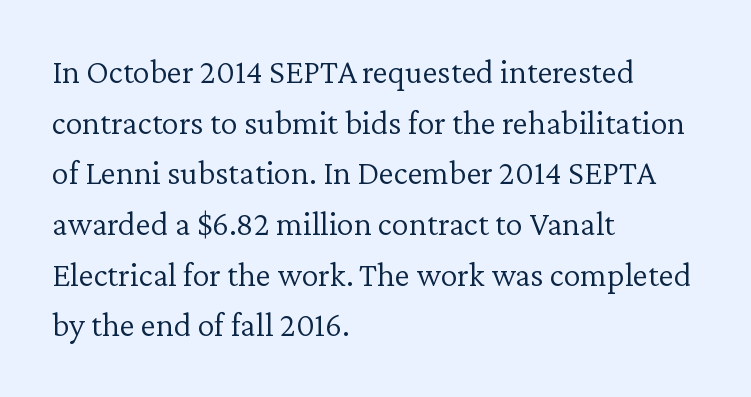
{"serif": "yes", "italic": "no", "bold": "no", "weight": "light", "width": "normal", "stroke_contrast": "low", "x_height": "medium", "monospaced": "no", "underline": "no", "align": "left", "line_spacing": "normal", "line_spacing_ratio": 1.49, "letter_spacing": "normal", "letter_spacing_em": 0.0, "glyph_px": 34}
